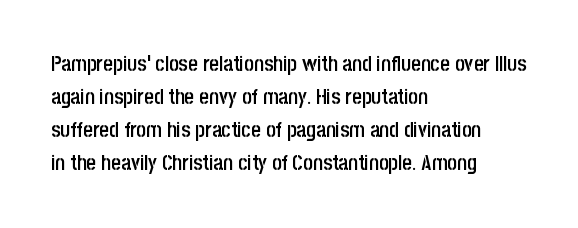
You could call the tracking neutral — neither tight nor loose. Which margin do the lines hug? The left one — the right edge is uneven. Regarding leading, the lines here are spaced in the standard way. Does the weight exceed regular? Yes, but only to semibold. The glyphs are unaccompanied by any horizontal stroke below them.
